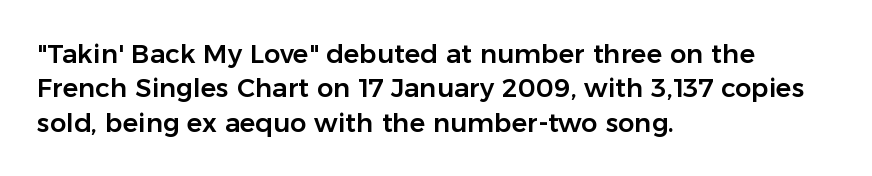
Q: Is the text italic (slanted)? A: No, it is upright.
Q: Is the text underlined? A: No.
Q: How is the paragraph aligned? A: Left-aligned.
Q: Is the spacing between letters normal or unusually wide? A: Normal.
Q: Is the spacing between lines tight, normal or loose? A: Normal.
